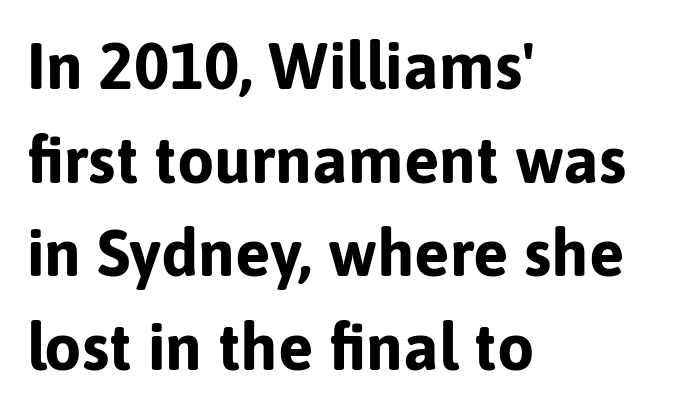
{"serif": "no", "italic": "no", "bold": "yes", "weight": "bold", "width": "normal", "stroke_contrast": "low", "x_height": "medium", "monospaced": "no", "underline": "no", "align": "left", "line_spacing": "normal", "line_spacing_ratio": 1.42, "letter_spacing": "normal", "letter_spacing_em": 0.0, "glyph_px": 66}
